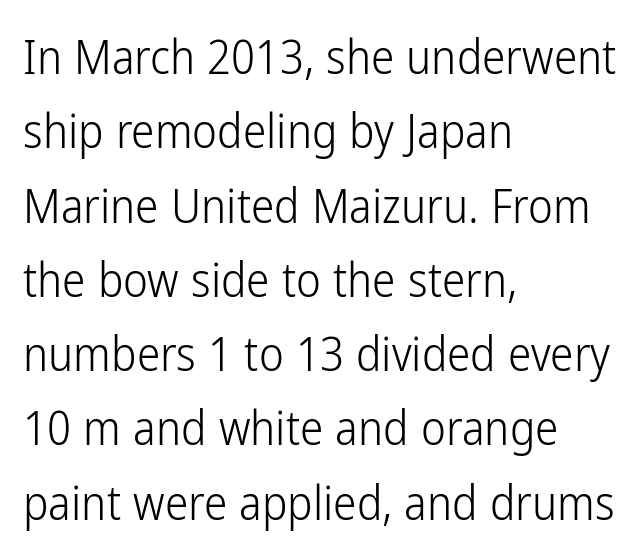
No extra tracking has been applied to these lines. Unmarked baselines from the first word to the last. Line starts are locked; line ends wander. The passage shown is not bold in any degree. Do the letters lean? They stand straight. Horizontal bands of white between lines are of average thickness.
